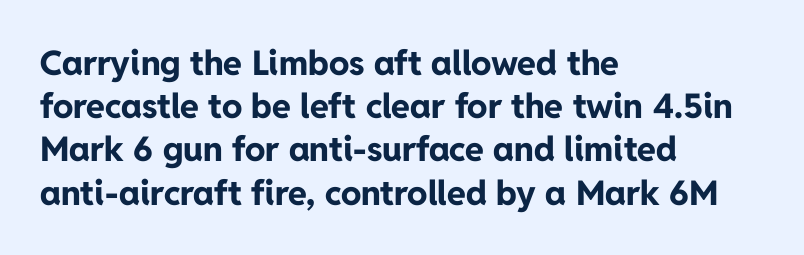
Q: Is the text bold? A: Yes.
Q: Is the text italic (slanted)? A: No, it is upright.
Q: Is the typeface a serif or a sans-serif typeface? A: Sans-serif.
Q: Is the text underlined? A: No.
Q: How is the paragraph aligned? A: Left-aligned.
Q: Is the spacing between letters normal or unusually wide? A: Normal.
Q: Is the spacing between lines tight, normal or loose? A: Normal.
Q: Width (condensed, normal, or wide)? A: Normal.
Q: Stroke contrast? A: Low.
Q: x-height? A: Medium.
Q: Monospaced? A: No.
